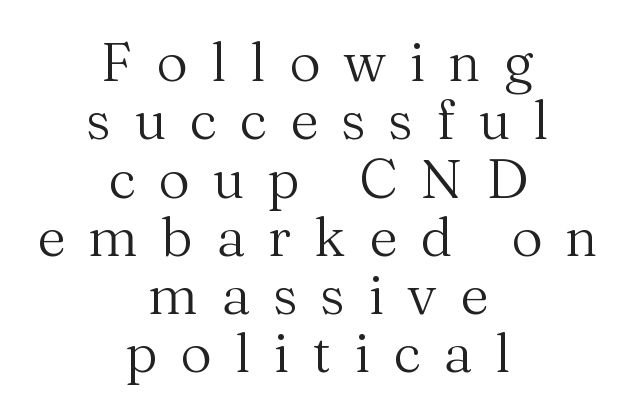
The cut favours lightness, reaching ordinary text weight at its darkest. This block would grow much taller if given ordinary leading; it's compressed now. Caption: multi-line text, centered on the measure. Looks like regular typesetting: each glyph gets only the width it needs.
